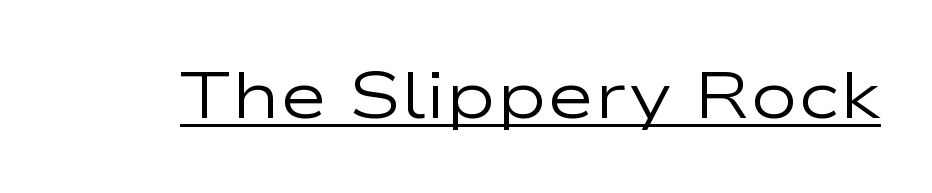
Q: Is the text bold? A: No.
Q: Is the text italic (slanted)? A: No, it is upright.
Q: Is the typeface a serif or a sans-serif typeface? A: Sans-serif.
Q: Is the text underlined? A: Yes.
Q: Is the spacing between letters normal or unusually wide? A: Normal.
Q: Width (condensed, normal, or wide)? A: Wide.
Q: Stroke contrast? A: Low.
Q: x-height? A: Medium.
Q: Monospaced? A: No.
